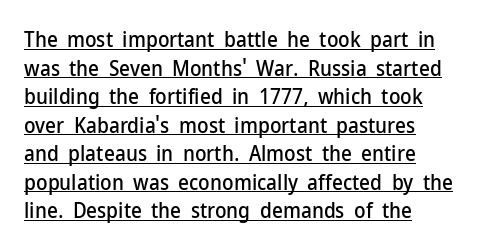
The image shows 21 px text type, upright; set normal line spacing (1.36x), normal letter spacing, underlined.
